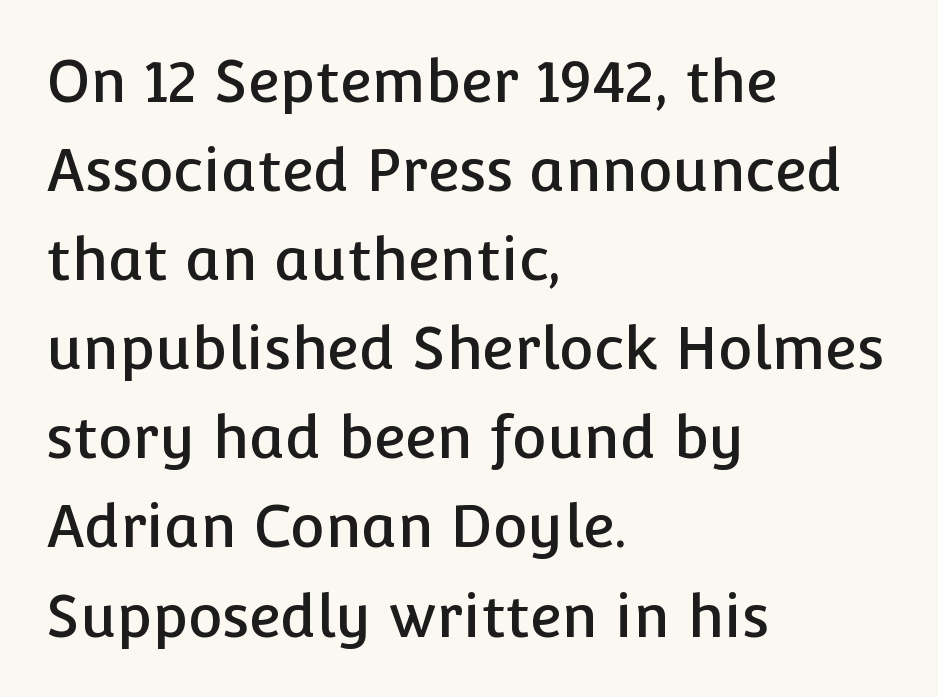
The image shows 59 px sans-serif type, upright; set left-aligned, normal line spacing (1.51x), normal letter spacing, not underlined; low stroke contrast and a medium x-height.
